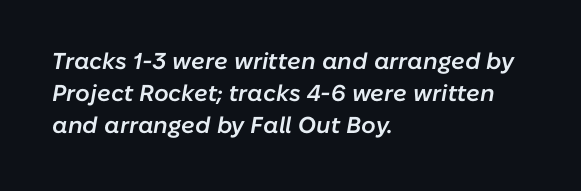
{"italic": "yes", "lean": "right", "slant_degrees": 10, "bold": "semi", "underline": "no", "align": "left", "line_spacing": "normal", "line_spacing_ratio": 1.4, "letter_spacing": "normal", "letter_spacing_em": 0.0, "glyph_px": 23}
